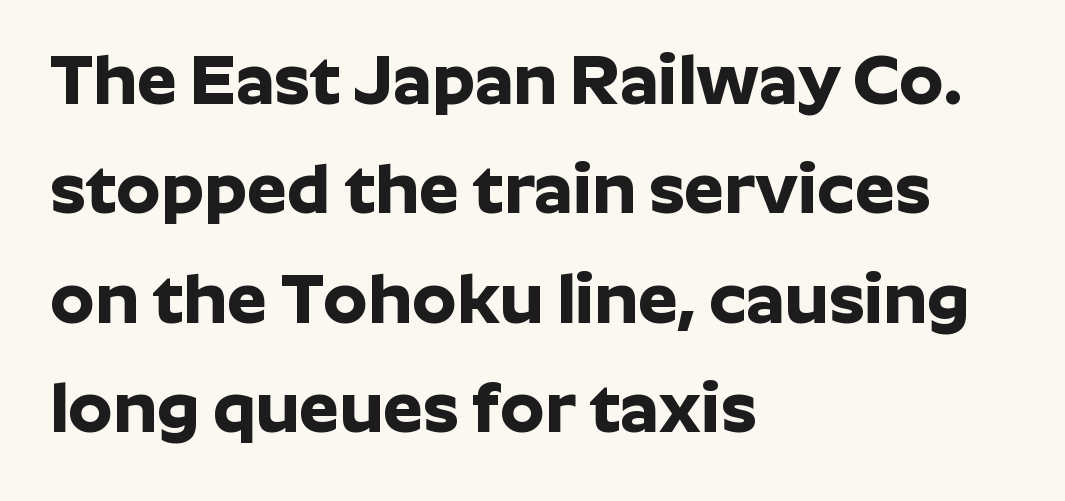
{"serif": "no", "italic": "no", "bold": "yes", "weight": "bold", "width": "normal", "stroke_contrast": "low", "x_height": "medium", "monospaced": "no", "underline": "no", "align": "left", "line_spacing": "normal", "line_spacing_ratio": 1.54, "letter_spacing": "normal", "letter_spacing_em": 0.0, "glyph_px": 71}
